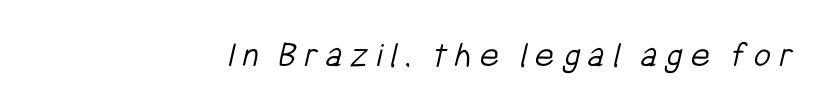
The image shows 37 px light, condensed sans-serif type; set right-aligned, unusually wide letter spacing (+0.22 em), not underlined; low stroke contrast and a medium x-height.
